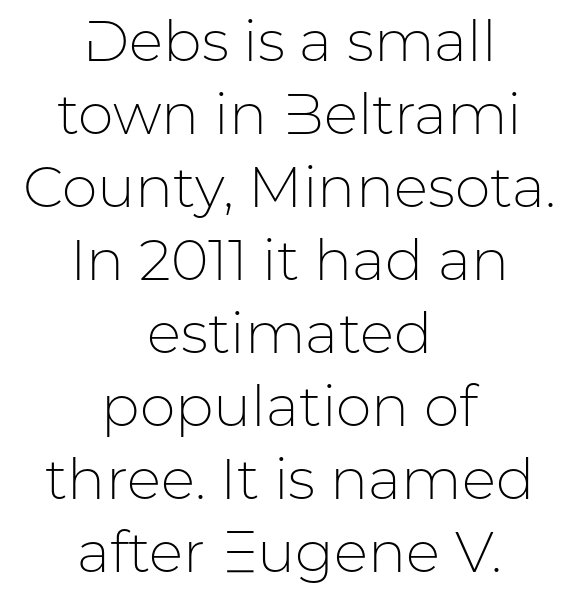
Vertical strokes here are truly vertical. Default kerning and tracking; the words read as compact shapes. The text was rendered using a sans face with plain stroke endings. Stems and bowls with no extra thickness — not bold. Leftover space on each line is divided equally before and after the words. If you measured baseline to baseline, you'd find a middling distance.
